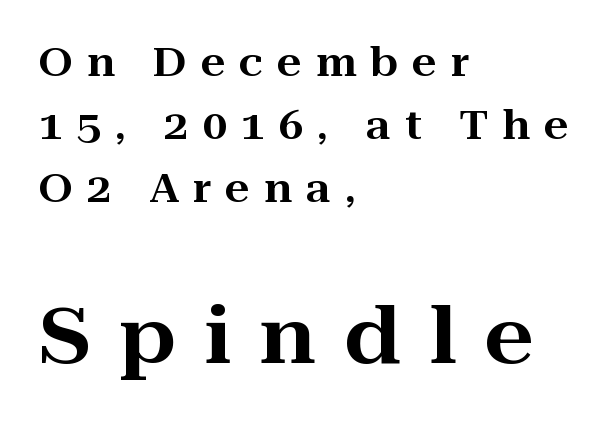
The image shows 78 px wide serif type, upright; set left-aligned, normal line spacing (1.61x), unusually wide letter spacing (+0.36 em), not underlined; the second (bottom) block is 2.0x larger; high stroke contrast and a medium x-height.
